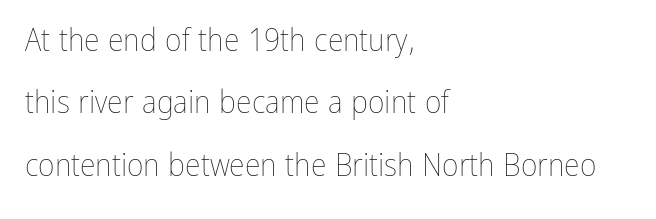
{"italic": "no", "bold": "no", "weight": "thin", "width": "condensed", "stroke_contrast": "low", "x_height": "medium", "monospaced": "no", "underline": "no", "align": "left", "line_spacing": "loose", "line_spacing_ratio": 1.95, "letter_spacing": "normal", "letter_spacing_em": 0.0, "glyph_px": 32}
